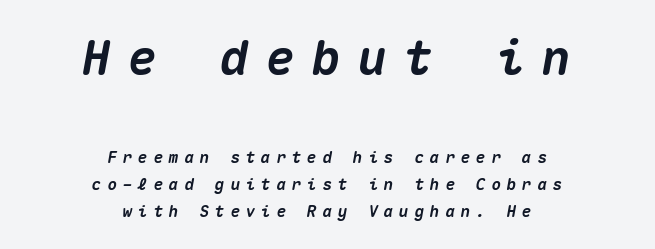
The image shows 48 px heavy type, italic (leaning right), monospaced; set centered, normal line spacing (1.7x), unusually wide letter spacing (+0.36 em), not underlined; the first (top) block is 3.0x larger; medium stroke contrast and a medium x-height.
